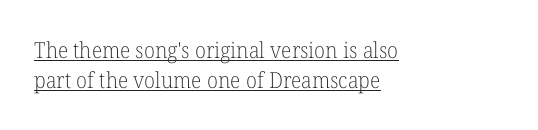
Stroke thickness stays within the range of a standard reading face or lighter. Words appear dense and cohesive because spacing is normal. Every word sits above its own underline. Normally led — the rows are evenly, conventionally spaced. The rendering anchors every line to the left-hand side.
